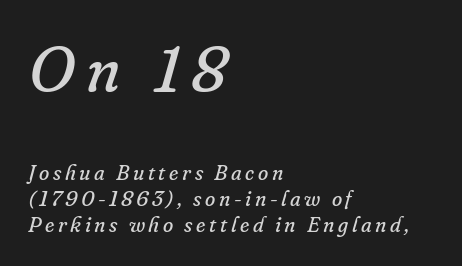
{"serif": "yes", "italic": "yes", "lean": "right", "slant_degrees": 16, "bold": "no", "weight": "regular", "width": "normal", "stroke_contrast": "low", "x_height": "small", "monospaced": "no", "underline": "no", "align": "left", "line_spacing_ratio": 1.24, "larger_block": "first", "size_ratio": 3.05, "glyph_px": 64}
